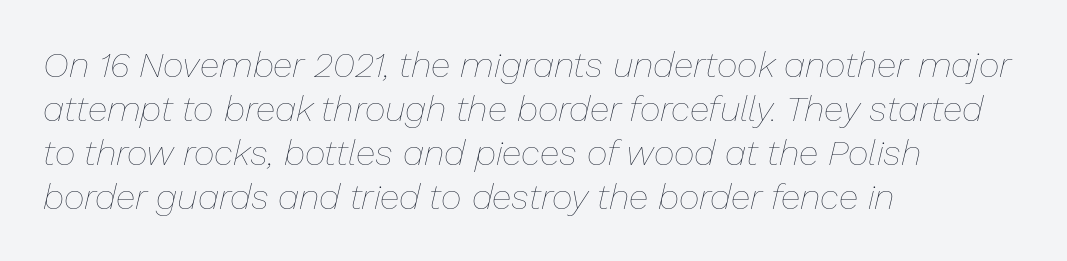
The image shows 36 px thin type, italic (leaning right); set left-aligned, line spacing 1.22x, normal letter spacing, not underlined; low stroke contrast and a medium x-height.
